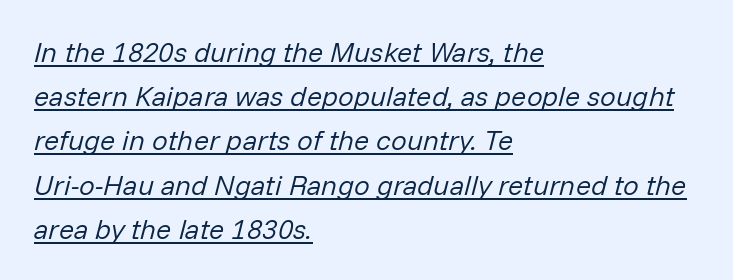
{"italic": "yes", "lean": "right", "slant_degrees": 14, "bold": "no", "weight": "regular", "width": "normal", "stroke_contrast": "low", "x_height": "medium", "monospaced": "no", "underline": "yes", "align": "left", "line_spacing": "normal", "line_spacing_ratio": 1.58, "letter_spacing": "normal", "letter_spacing_em": 0.0, "glyph_px": 28}
